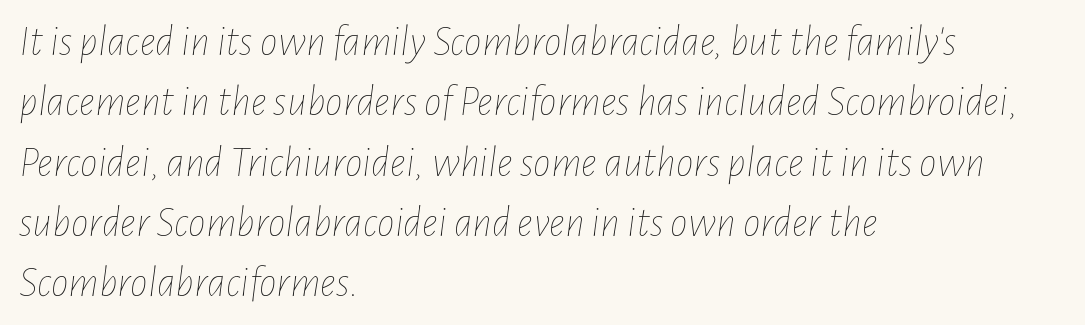
Q: Is the text bold? A: No.
Q: Is the text italic (slanted)? A: Yes, it leans right by about 7 degrees.
Q: Is the text underlined? A: No.
Q: How is the paragraph aligned? A: Left-aligned.
Q: Is the spacing between letters normal or unusually wide? A: Normal.
Q: Is the spacing between lines tight, normal or loose? A: Normal.
Q: Width (condensed, normal, or wide)? A: Condensed.
Q: Stroke contrast? A: Low.
Q: x-height? A: Medium.
Q: Monospaced? A: No.
